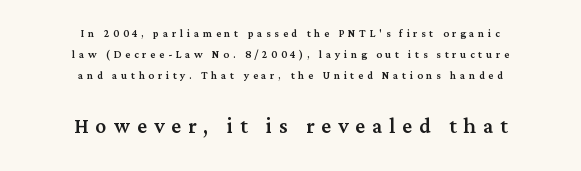
{"italic": "no", "underline": "no", "align": "center", "line_spacing": "normal", "line_spacing_ratio": 1.49, "letter_spacing": "wide", "letter_spacing_em": 0.26, "larger_block": "second", "size_ratio": 1.93, "glyph_px": 27}
